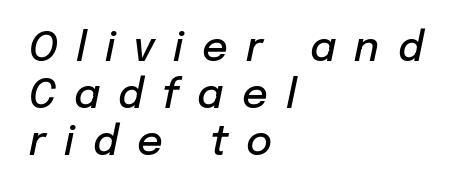
Q: Is the text bold? A: Semi-bold.
Q: Is the text italic (slanted)? A: Yes, it leans right by about 12 degrees.
Q: Is the text underlined? A: No.
Q: How is the paragraph aligned? A: Left-aligned.
Q: Is the spacing between letters normal or unusually wide? A: Unusually wide.
Q: Width (condensed, normal, or wide)? A: Normal.
Q: Stroke contrast? A: Low.
Q: x-height? A: Medium.
Q: Monospaced? A: No.
